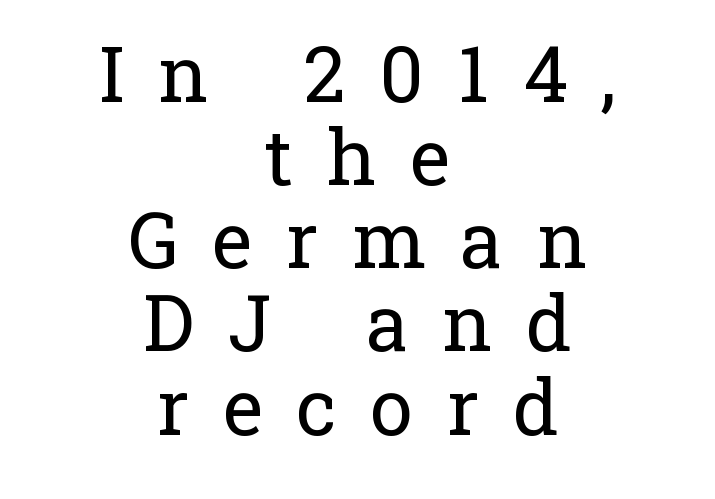
Q: Is the text bold? A: No.
Q: Is the text italic (slanted)? A: No, it is upright.
Q: Is the typeface a serif or a sans-serif typeface? A: Serif.
Q: Is the text underlined? A: No.
Q: How is the paragraph aligned? A: Centered.
Q: Is the spacing between letters normal or unusually wide? A: Unusually wide.
Q: Is the spacing between lines tight, normal or loose? A: Tight.
Q: Width (condensed, normal, or wide)? A: Normal.
Q: Stroke contrast? A: Low.
Q: x-height? A: Medium.
Q: Monospaced? A: No.
